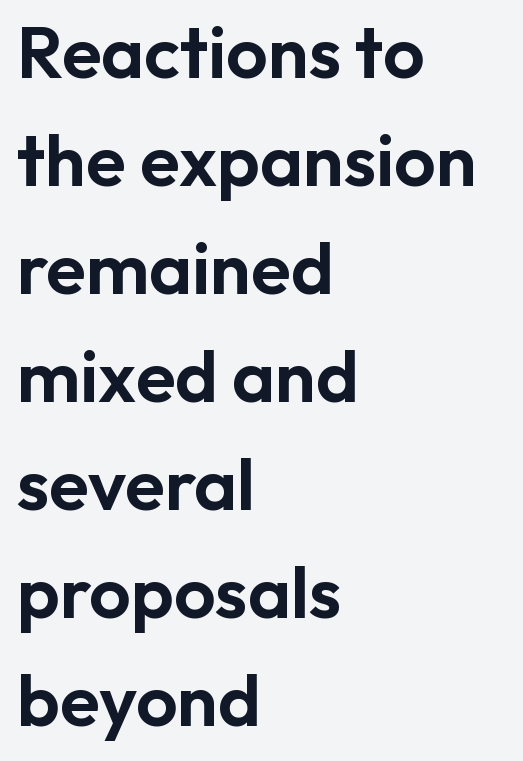
Caption: standard tracking, unaltered. Regular leading. Descender tails drop into unmarked territory. Varying glyph widths throughout — classic text-font behaviour.
